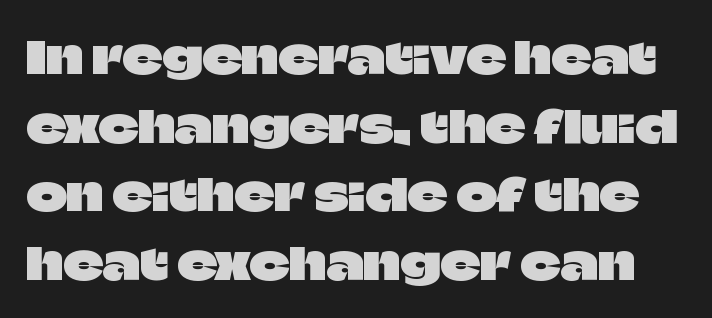
Q: Is the text italic (slanted)? A: No, it is upright.
Q: Is the typeface a serif or a sans-serif typeface? A: Sans-serif.
Q: Is the text underlined? A: No.
Q: Is the spacing between letters normal or unusually wide? A: Normal.
Q: Is the spacing between lines tight, normal or loose? A: Normal.
Q: Width (condensed, normal, or wide)? A: Normal.
Q: Stroke contrast? A: Low.
Q: x-height? A: Large.
Q: Monospaced? A: No.
